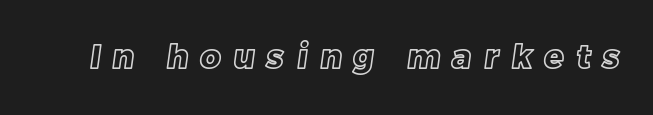
Q: Is the text underlined? A: No.
Q: Is the spacing between letters normal or unusually wide? A: Unusually wide.
Q: Width (condensed, normal, or wide)? A: Normal.
Q: x-height? A: Large.
Q: Monospaced? A: No.
